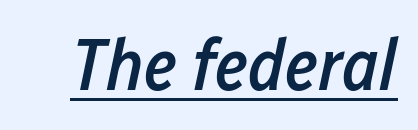
{"italic": "yes", "lean": "right", "slant_degrees": 12, "bold": "semi", "weight": "semibold", "width": "condensed", "stroke_contrast": "low", "x_height": "medium", "monospaced": "no", "underline": "yes", "letter_spacing": "normal", "letter_spacing_em": 0.0, "glyph_px": 73}
